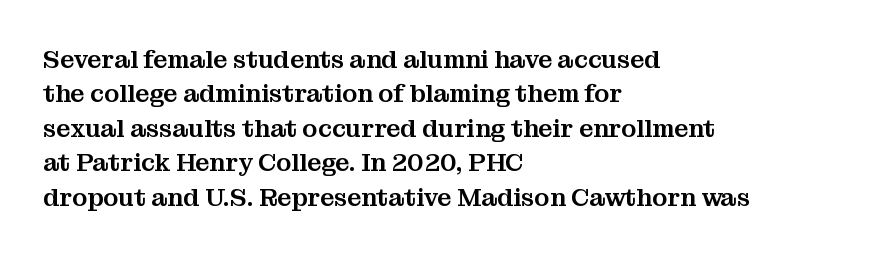
Q: Is the text italic (slanted)? A: No, it is upright.
Q: Is the text underlined? A: No.
Q: How is the paragraph aligned? A: Left-aligned.
Q: Is the spacing between letters normal or unusually wide? A: Normal.
Q: Is the spacing between lines tight, normal or loose? A: Normal.
